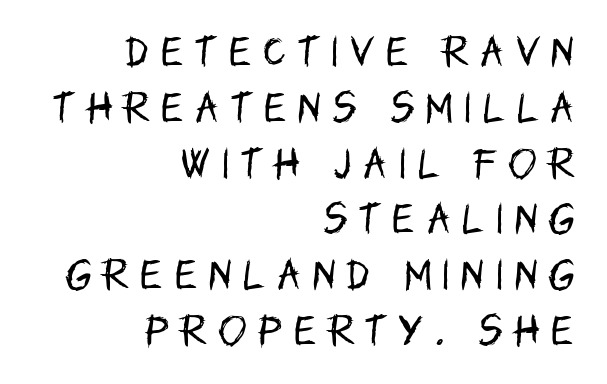
The image shows 34 px regular-weight, condensed sans-serif type, upright; set right-aligned, normal line spacing (1.64x), unusually wide letter spacing (+0.35 em), not underlined; low stroke contrast and a large x-height.
